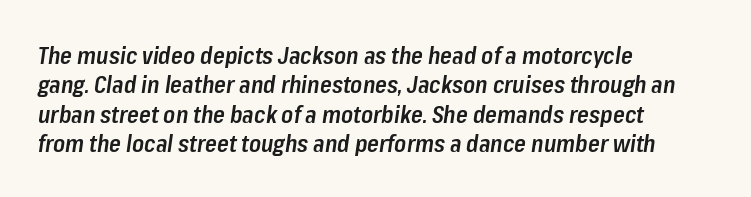
The image shows 24 px text type, italic (leaning right); set left-aligned, line spacing 1.22x, normal letter spacing, not underlined.
